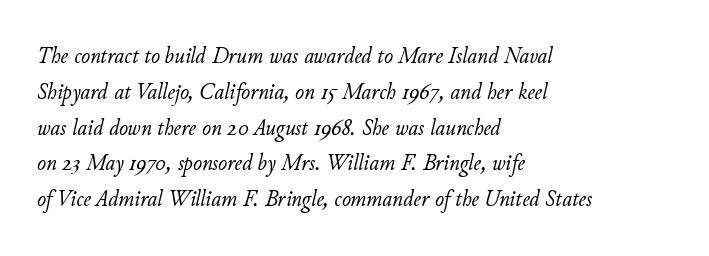
Q: Is the text bold? A: No.
Q: Is the text italic (slanted)? A: Yes, it leans right by about 11 degrees.
Q: Is the text underlined? A: No.
Q: How is the paragraph aligned? A: Left-aligned.
Q: Is the spacing between letters normal or unusually wide? A: Normal.
Q: Is the spacing between lines tight, normal or loose? A: Normal.
